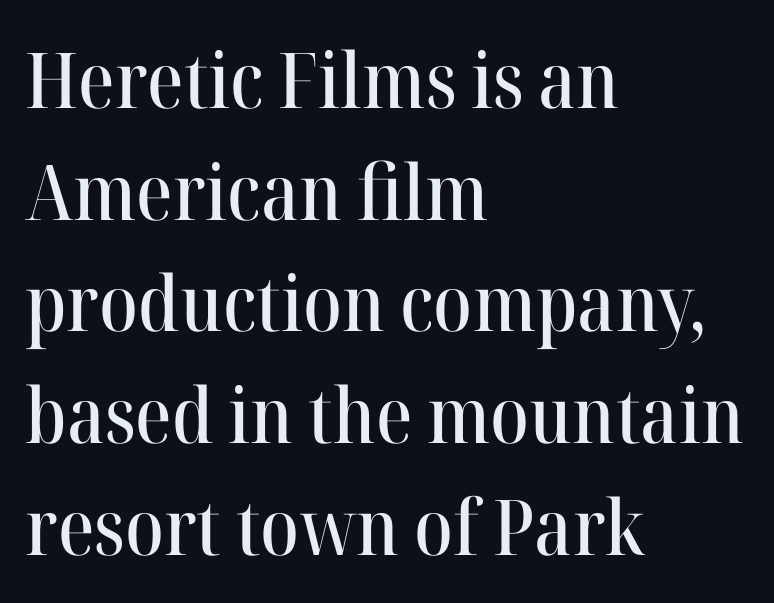
Q: Is the text italic (slanted)? A: No, it is upright.
Q: Is the typeface a serif or a sans-serif typeface? A: Serif.
Q: Is the text underlined? A: No.
Q: How is the paragraph aligned? A: Left-aligned.
Q: Is the spacing between letters normal or unusually wide? A: Normal.
Q: Is the spacing between lines tight, normal or loose? A: Normal.
Q: Width (condensed, normal, or wide)? A: Normal.
Q: Stroke contrast? A: High.
Q: x-height? A: Medium.
Q: Monospaced? A: No.
